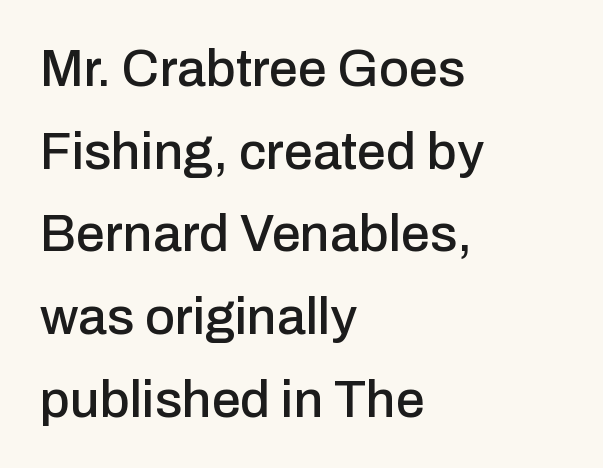
{"serif": "no", "italic": "no", "width": "normal", "stroke_contrast": "low", "x_height": "medium", "monospaced": "no", "underline": "no", "align": "left", "line_spacing": "normal", "line_spacing_ratio": 1.59, "letter_spacing": "normal", "letter_spacing_em": 0.0, "glyph_px": 52}
